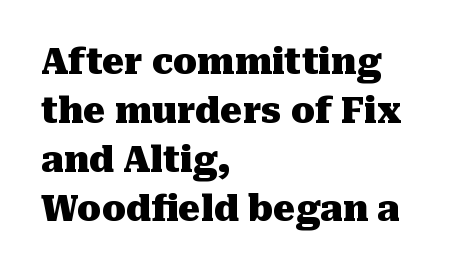
The image shows 35 px heavy serif type, upright; set left-aligned, normal line spacing (1.4x), normal letter spacing, not underlined; medium stroke contrast and a medium x-height.
